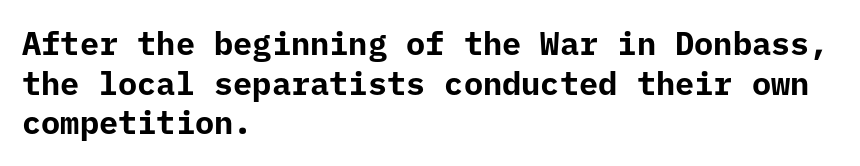
The image shows 32 px bold sans-serif type, upright, monospaced; set left-aligned, line spacing 1.24x, normal letter spacing, not underlined; low stroke contrast and a medium x-height.
